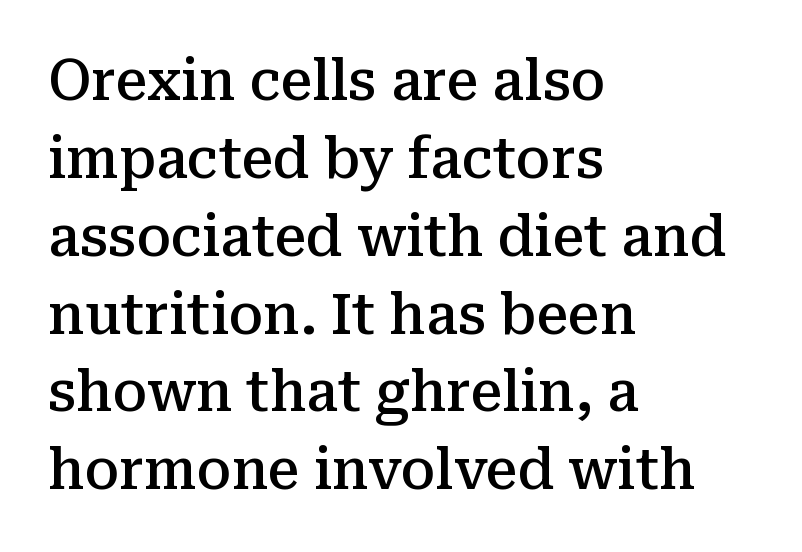
Q: Is the text bold? A: Semi-bold.
Q: Is the text italic (slanted)? A: No, it is upright.
Q: Is the typeface a serif or a sans-serif typeface? A: Serif.
Q: Is the text underlined? A: No.
Q: How is the paragraph aligned? A: Left-aligned.
Q: Is the spacing between letters normal or unusually wide? A: Normal.
Q: Is the spacing between lines tight, normal or loose? A: Normal.
Q: Width (condensed, normal, or wide)? A: Normal.
Q: Stroke contrast? A: Medium.
Q: x-height? A: Medium.
Q: Monospaced? A: No.
